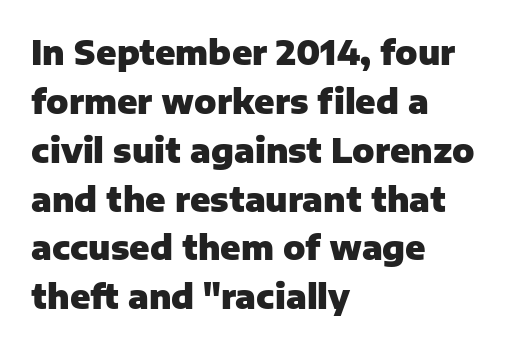
{"serif": "no", "italic": "no", "bold": "yes", "weight": "heavy", "width": "normal", "stroke_contrast": "low", "x_height": "medium", "monospaced": "no", "underline": "no", "align": "left", "line_spacing": "normal", "line_spacing_ratio": 1.48, "letter_spacing": "normal", "letter_spacing_em": 0.0, "glyph_px": 33}
